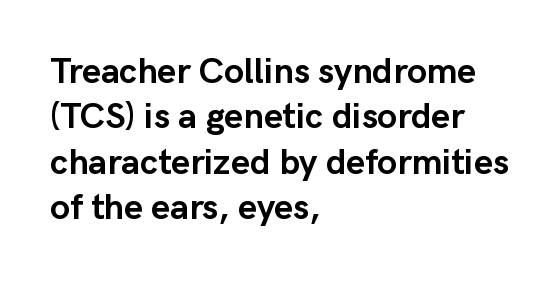
The image shows 36 px semibold sans-serif type, upright; set left-aligned, normal line spacing (1.26x), normal letter spacing, not underlined; low stroke contrast and a medium x-height.
